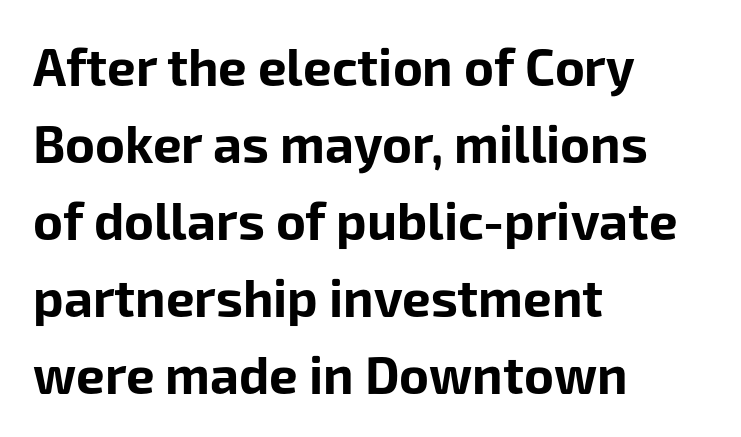
Q: Is the text bold? A: Yes.
Q: Is the text italic (slanted)? A: No, it is upright.
Q: Is the typeface a serif or a sans-serif typeface? A: Sans-serif.
Q: Is the text underlined? A: No.
Q: How is the paragraph aligned? A: Left-aligned.
Q: Is the spacing between letters normal or unusually wide? A: Normal.
Q: Is the spacing between lines tight, normal or loose? A: Normal.
Q: Width (condensed, normal, or wide)? A: Normal.
Q: Stroke contrast? A: Low.
Q: x-height? A: Medium.
Q: Monospaced? A: No.
